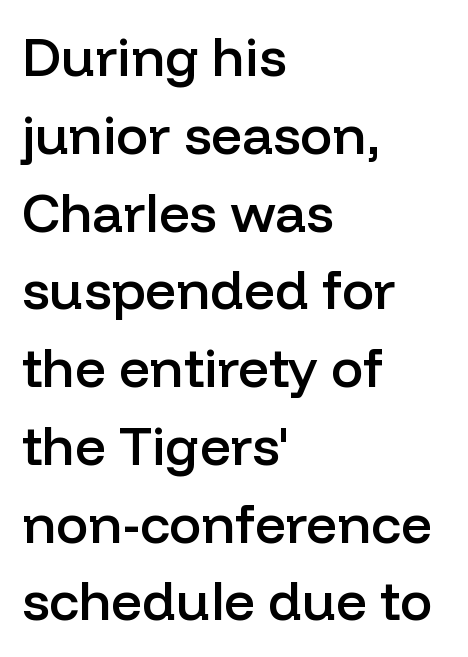
The image shows 54 px semibold sans-serif type, upright; set left-aligned, normal line spacing (1.44x), normal letter spacing, not underlined; low stroke contrast and a medium x-height.
